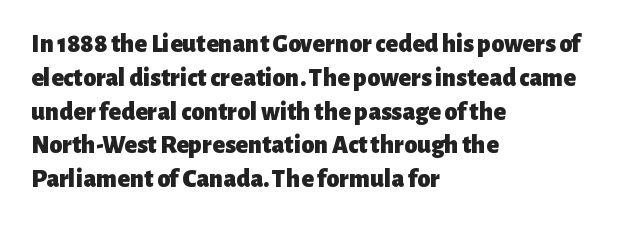
Q: Is the text bold? A: Yes.
Q: Is the text italic (slanted)? A: No, it is upright.
Q: Is the text underlined? A: No.
Q: How is the paragraph aligned? A: Left-aligned.
Q: Is the spacing between letters normal or unusually wide? A: Normal.
Q: Is the spacing between lines tight, normal or loose? A: Normal.
